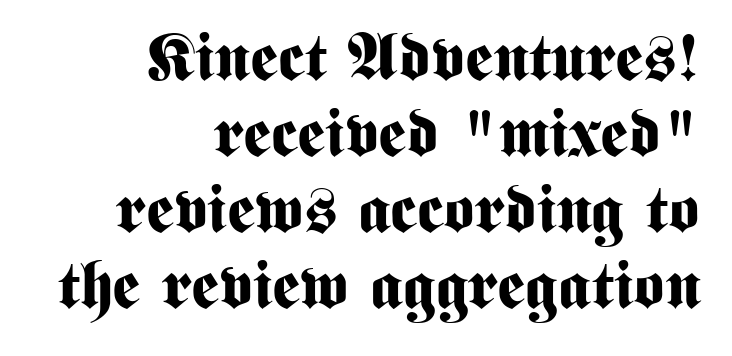
Typographic density is high because the face is bold. Is this a fixed-width face? No — the glyphs have proportional, varying widths. The rendering keeps characters at their native spacing. Where is the straight margin? On the right.
